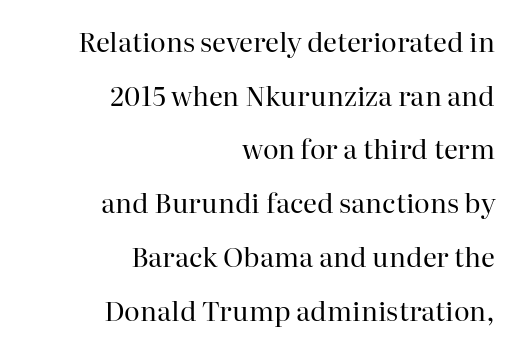
Q: Is the text bold? A: No.
Q: Is the text italic (slanted)? A: No, it is upright.
Q: Is the text underlined? A: No.
Q: How is the paragraph aligned? A: Right-aligned.
Q: Is the spacing between letters normal or unusually wide? A: Normal.
Q: Is the spacing between lines tight, normal or loose? A: Loose.
